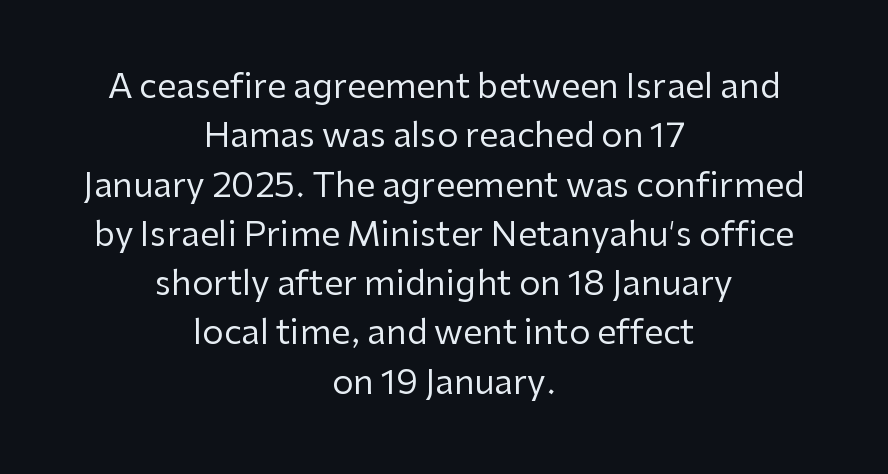
Q: Is the text bold? A: No.
Q: Is the text italic (slanted)? A: No, it is upright.
Q: Is the typeface a serif or a sans-serif typeface? A: Sans-serif.
Q: Is the text underlined? A: No.
Q: How is the paragraph aligned? A: Centered.
Q: Is the spacing between letters normal or unusually wide? A: Normal.
Q: Is the spacing between lines tight, normal or loose? A: Normal.
Q: Width (condensed, normal, or wide)? A: Normal.
Q: Stroke contrast? A: Low.
Q: x-height? A: Medium.
Q: Monospaced? A: No.
